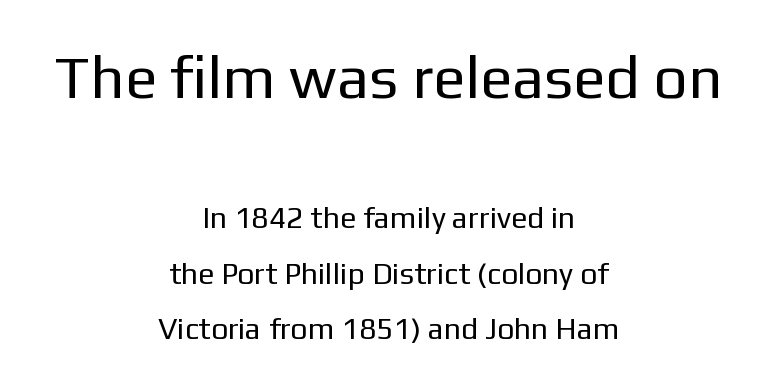
The characters are drawn with everyday or finer stroke widths. Every row of glyphs is offset so its center matches the block's center. Decoration check: the copy has no underline. Observe the absence of serifs on each vertical stroke in this sample.
